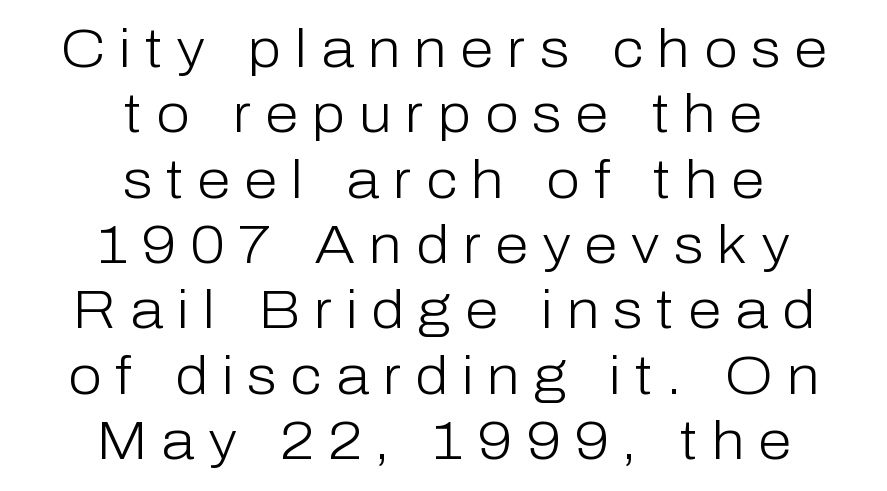
Q: Is the text bold? A: No.
Q: Is the text italic (slanted)? A: No, it is upright.
Q: Is the typeface a serif or a sans-serif typeface? A: Sans-serif.
Q: Is the text underlined? A: No.
Q: How is the paragraph aligned? A: Centered.
Q: Is the spacing between letters normal or unusually wide? A: Unusually wide.
Q: Width (condensed, normal, or wide)? A: Normal.
Q: Stroke contrast? A: Low.
Q: x-height? A: Medium.
Q: Monospaced? A: No.
